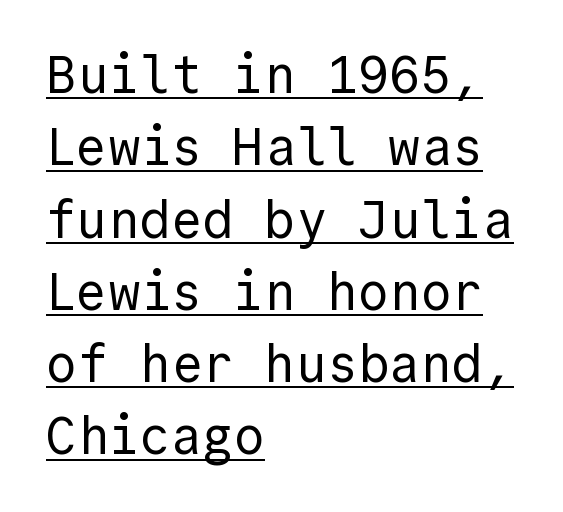
Q: Is the text bold? A: No.
Q: Is the text italic (slanted)? A: No, it is upright.
Q: Is the typeface a serif or a sans-serif typeface? A: Sans-serif.
Q: Is the text underlined? A: Yes.
Q: How is the paragraph aligned? A: Left-aligned.
Q: Is the spacing between letters normal or unusually wide? A: Normal.
Q: Is the spacing between lines tight, normal or loose? A: Normal.
Q: Width (condensed, normal, or wide)? A: Normal.
Q: x-height? A: Medium.
Q: Monospaced? A: Yes.
